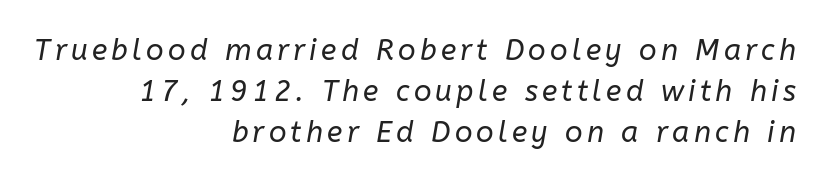
{"italic": "yes", "lean": "right", "slant_degrees": 10, "bold": "no", "weight": "regular", "width": "normal", "stroke_contrast": "low", "x_height": "medium", "monospaced": "no", "underline": "no", "align": "right", "line_spacing": "normal", "line_spacing_ratio": 1.41, "glyph_px": 29}
